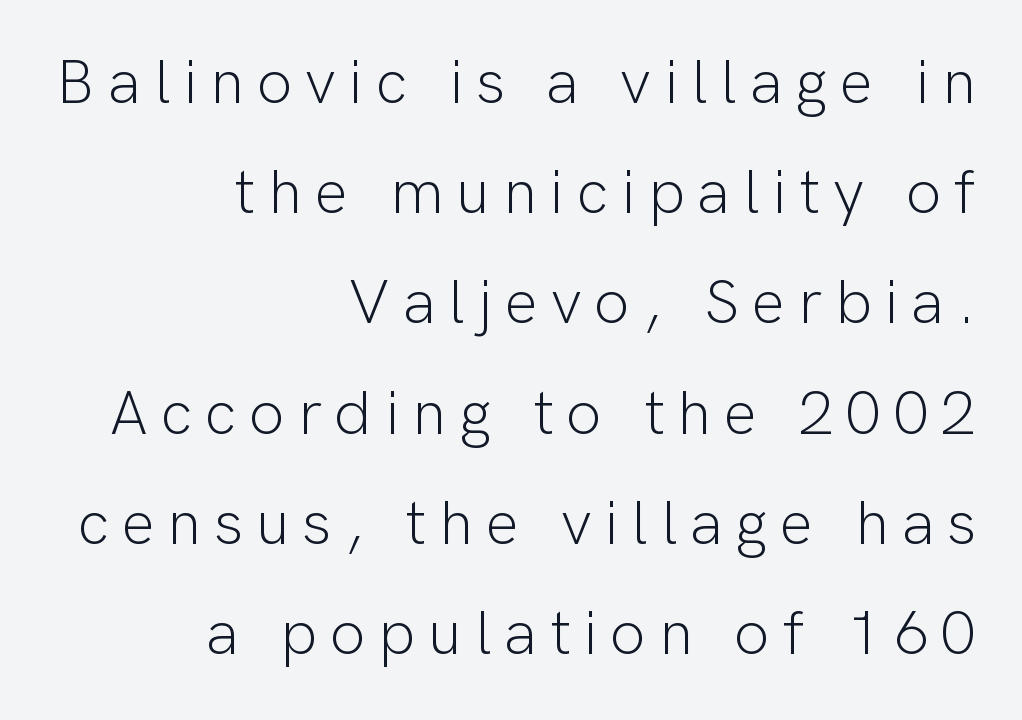
{"serif": "no", "italic": "no", "bold": "no", "weight": "light", "width": "normal", "stroke_contrast": "low", "x_height": "medium", "monospaced": "no", "underline": "no", "align": "right", "line_spacing_ratio": 1.75, "letter_spacing": "wide", "letter_spacing_em": 0.2, "glyph_px": 63}
